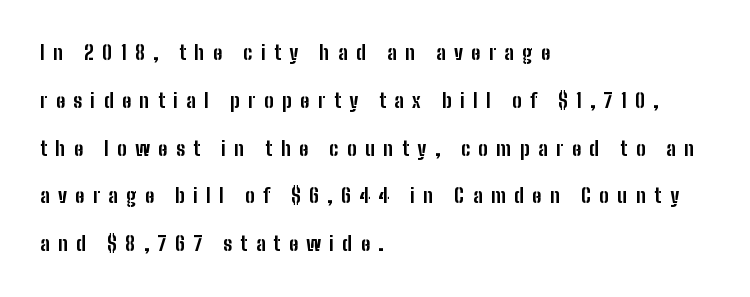
This rendering widens character spacing well past its baseline value. Rule under the text: the space is simply empty. Notice how thick the strokes are: this is what a full bold looks like. If you drew a ruler down the left edge, every line would touch it. The rendering uses a large line-height, opening up the rows.
